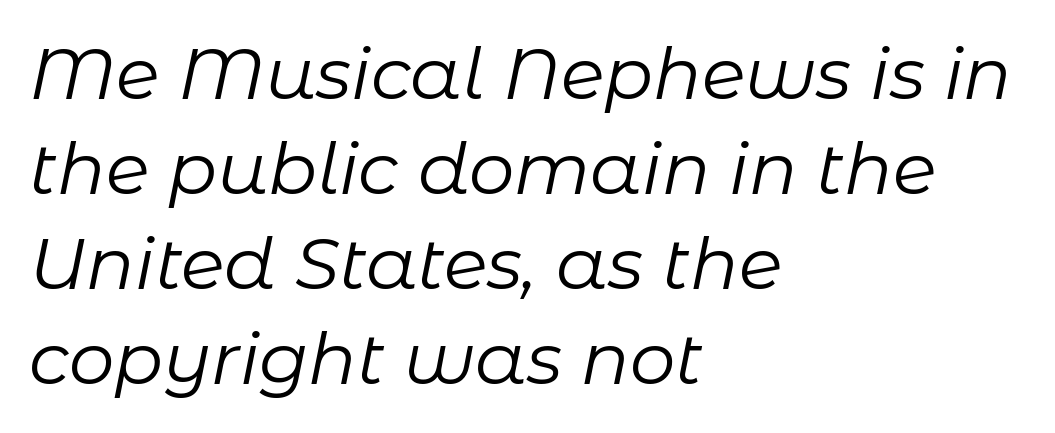
Q: Is the text bold? A: No.
Q: Is the text italic (slanted)? A: Yes, it leans right by about 11 degrees.
Q: Is the text underlined? A: No.
Q: How is the paragraph aligned? A: Left-aligned.
Q: Is the spacing between letters normal or unusually wide? A: Normal.
Q: Is the spacing between lines tight, normal or loose? A: Normal.
Q: Width (condensed, normal, or wide)? A: Normal.
Q: Stroke contrast? A: Low.
Q: x-height? A: Medium.
Q: Monospaced? A: No.
